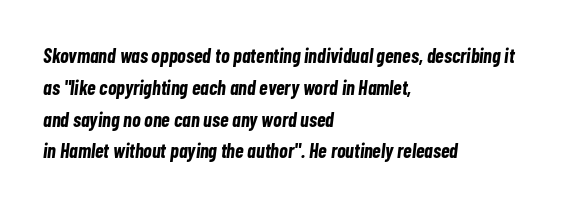
The image shows 20 px bold type, italic (leaning right); set left-aligned, normal line spacing (1.59x), normal letter spacing, not underlined.
